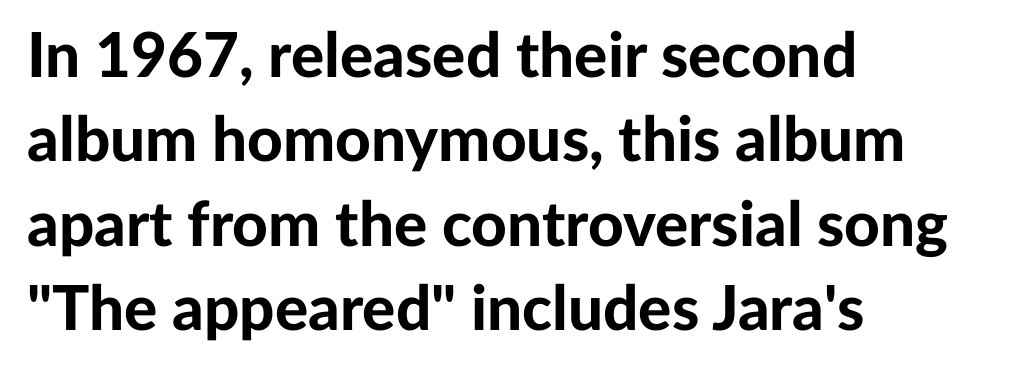
The image shows 62 px bold sans-serif type, upright; set left-aligned, normal line spacing (1.36x), normal letter spacing, not underlined; low stroke contrast and a medium x-height.
